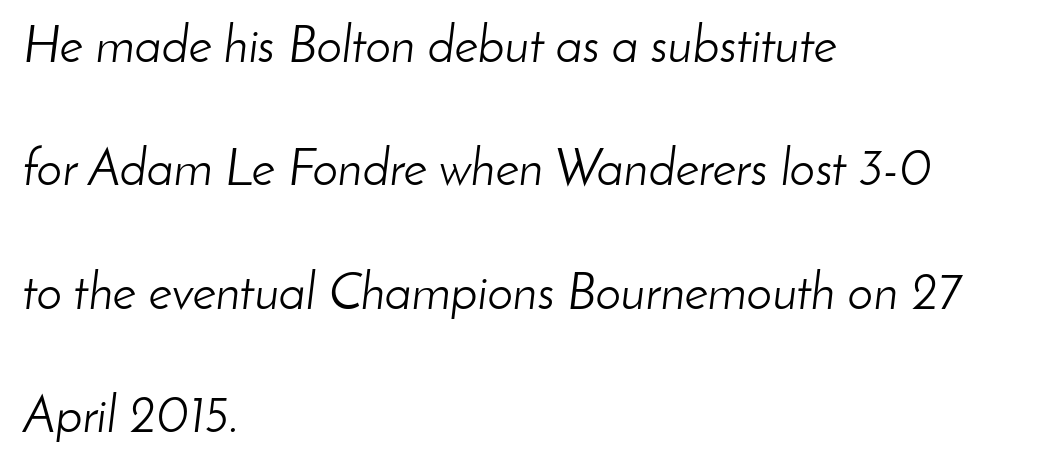
{"italic": "yes", "lean": "right", "slant_degrees": 8, "bold": "no", "weight": "light", "width": "normal", "stroke_contrast": "low", "x_height": "small", "monospaced": "no", "underline": "no", "align": "left", "line_spacing": "loose", "line_spacing_ratio": 2.42, "letter_spacing": "normal", "letter_spacing_em": 0.0, "glyph_px": 51}
